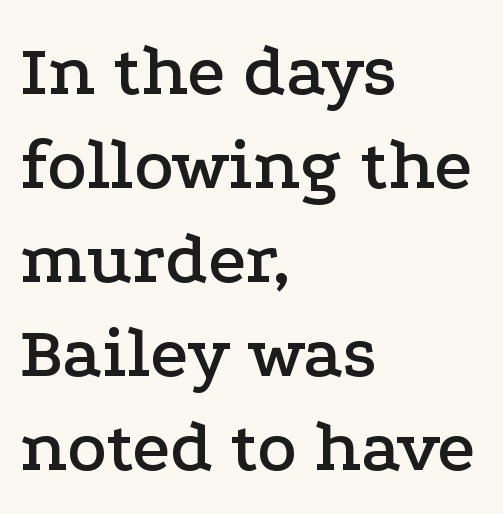
{"serif": "yes", "italic": "no", "width": "wide", "stroke_contrast": "low", "x_height": "medium", "monospaced": "no", "underline": "no", "align": "left", "line_spacing": "normal", "line_spacing_ratio": 1.27, "letter_spacing": "normal", "letter_spacing_em": 0.0, "glyph_px": 74}
